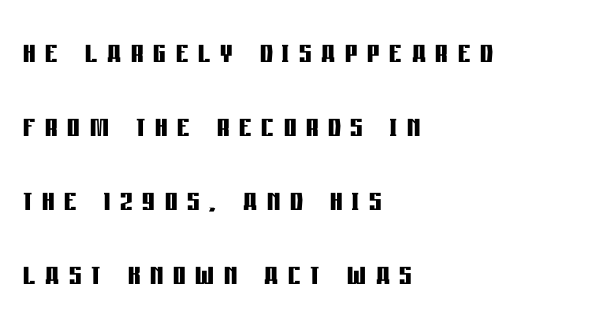
The image shows 39 px semibold, condensed sans-serif type, upright; set left-aligned, loose line spacing (1.9x), unusually wide letter spacing (+0.25 em), not underlined; low stroke contrast and a large x-height.
